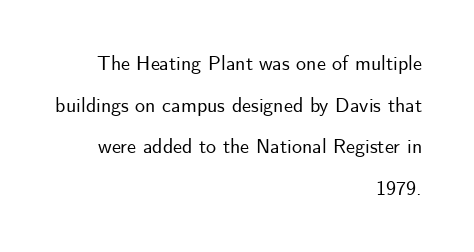
Q: Is the text italic (slanted)? A: No, it is upright.
Q: Is the text underlined? A: No.
Q: How is the paragraph aligned? A: Right-aligned.
Q: Is the spacing between letters normal or unusually wide? A: Normal.
Q: Is the spacing between lines tight, normal or loose? A: Loose.
